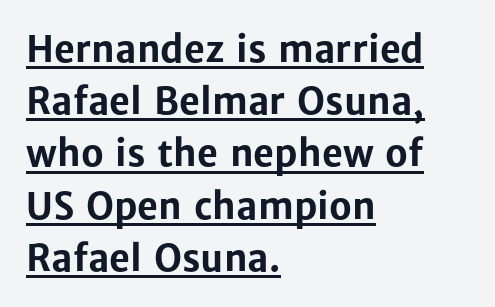
These lines keep a tight, regular rhythm from letter to letter. Stroke thickness is high; the sample reads as a true bold. This sample uses a sans-serif face. The lines sit at an ordinary, default distance from one another. Teacher's note: observe the even left margin — that is flush-left alignment.
